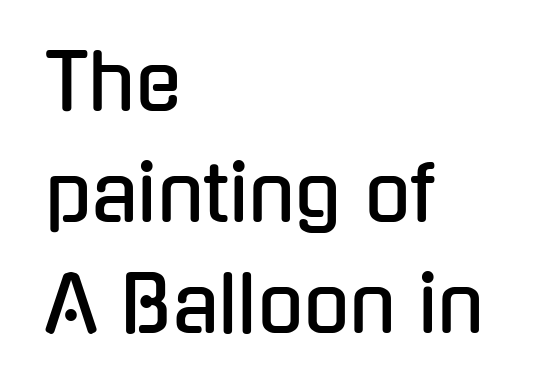
Does the copy run flush right? No — it runs flush left. The letterforms sit shoulder to shoulder at normal distance. I'd call this a sans setting — the letters go barefoot. A roman cut, with each character standing at attention. The passage shown is typed in a proportional face where columns would drift. How would I describe the line gaps? Plain and ordinary.
